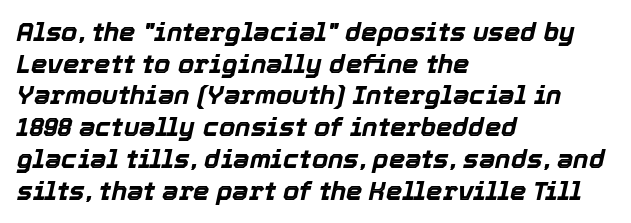
Set as a true bold cut, around the 700 mark. Plain, unruled lines of type. Looking at the ascenders, they clearly lean. The letterforms sit shoulder to shoulder at normal distance.
